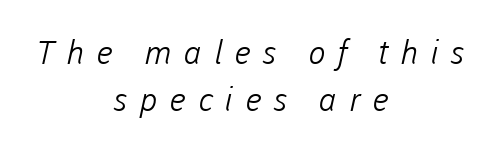
Successive baselines arrive at the customary interval. Is the type heavy? It reads as light-to-regular instead. The space directly below the letters is spotless. Letter spacing: wide.
